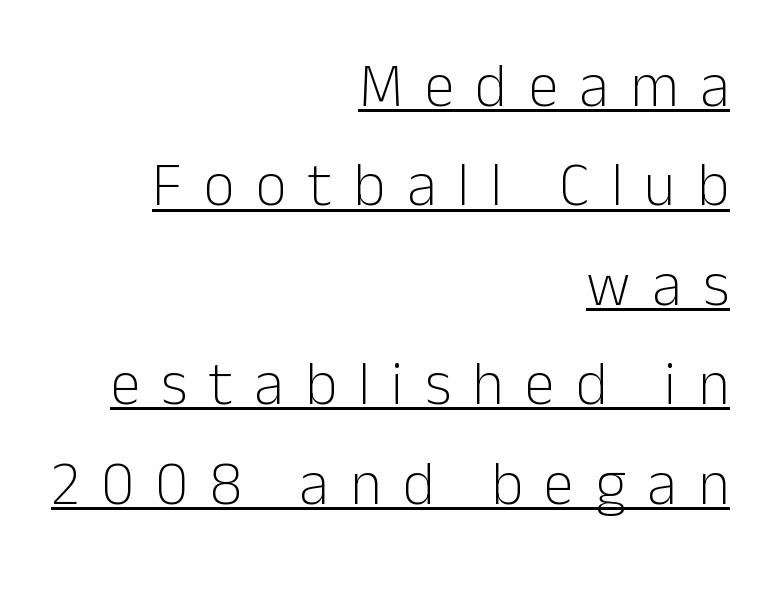
The image shows 61 px light sans-serif type, upright; set right-aligned, normal line spacing (1.63x), unusually wide letter spacing (+0.35 em), underlined; low stroke contrast and a medium x-height.
